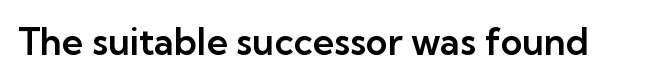
The image shows 37 px sans-serif type, upright; set normal letter spacing, not underlined; low stroke contrast and a medium x-height.
